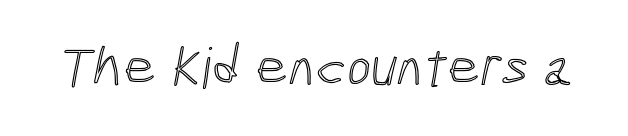
{"width": "condensed", "x_height": "medium", "monospaced": "no", "underline": "no", "letter_spacing": "normal", "letter_spacing_em": 0.0, "glyph_px": 57}
